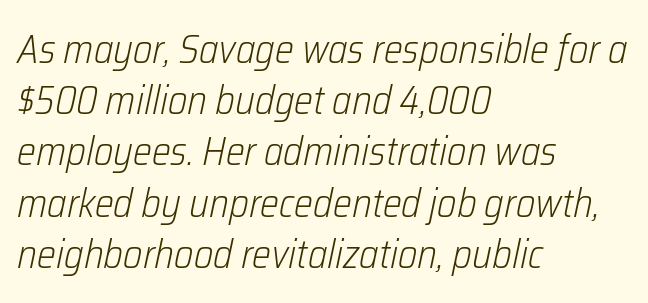
Rule under the text: the space is simply empty. Compared with a centered layout, this one pins lines to the left instead. The face used here is rendered with its standard letterfit. Note the varied advance widths — an 'i' is clearly narrower than an 'm'. There's an unmistakable incline to the writing here.
